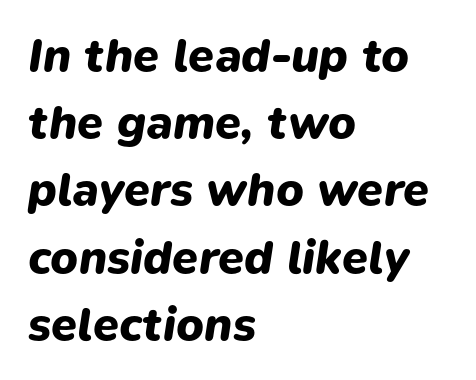
The image shows 47 px heavy type, italic (leaning right); set left-aligned, normal line spacing (1.43x), normal letter spacing, not underlined; low stroke contrast and a medium x-height.
